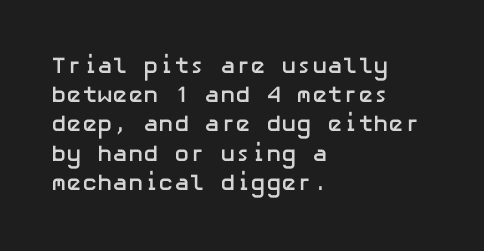
Is the block centered? No — it sits flush against the left margin. Strong, thick strokes mark this as bold type. Plain, unruled lines of type. Nothing unusual about the tracking: characters are spaced as the font intends. When letters stand straight like this, we call the style roman or upright. One glance says typical: line gaps are just what's usual.
